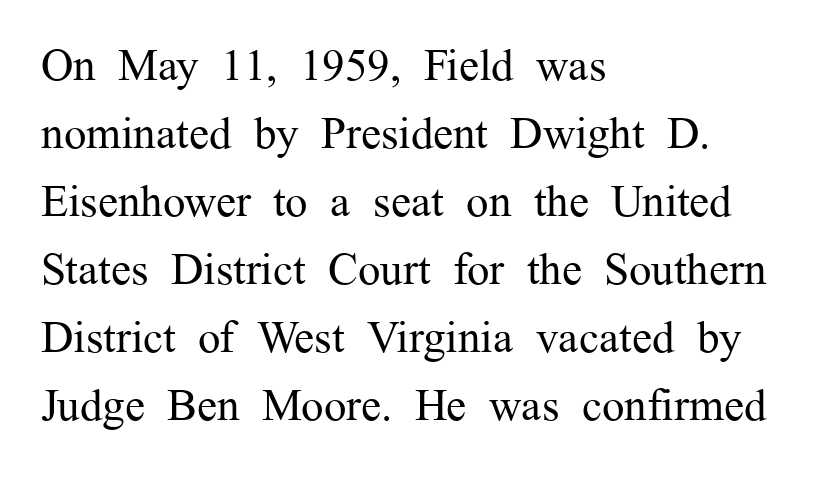
The image shows 45 px regular-weight serif type, upright; set left-aligned, normal line spacing (1.51x), normal letter spacing, not underlined; medium stroke contrast and a medium x-height.
